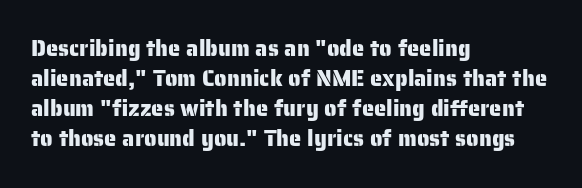
The lettering stays uniformly vertical, giving the passage a roman look. The text block is weighted toward the left margin, trailing off unevenly rightward. A typesetter would call this zero additional tracking. Evenly set lines give the paragraph a standard silhouette.
